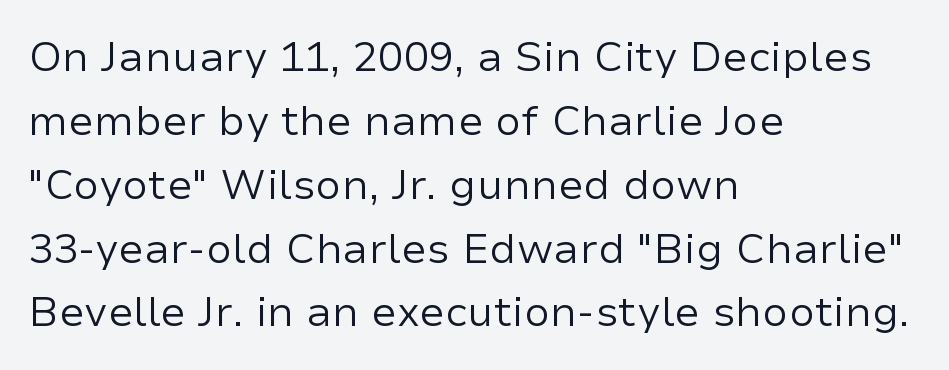
Where is the straight margin? On the left. Style check: upright. The passage shown is typed in a proportional face where columns would drift. You can tell from the bare stems that sans-serif type was used. No heavy texture on the line: the type isn't bold.
